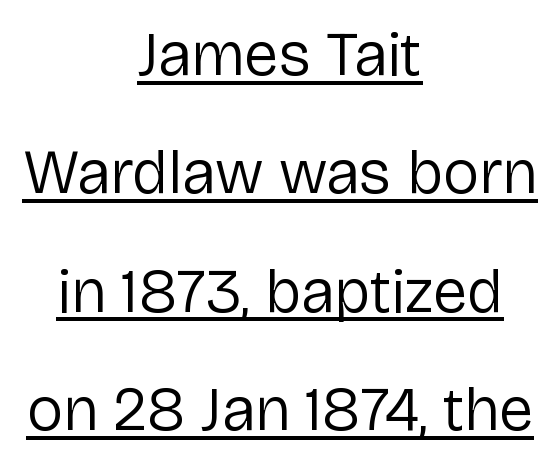
Q: Is the text bold? A: No.
Q: Is the text italic (slanted)? A: No, it is upright.
Q: Is the typeface a serif or a sans-serif typeface? A: Sans-serif.
Q: Is the text underlined? A: Yes.
Q: How is the paragraph aligned? A: Centered.
Q: Is the spacing between letters normal or unusually wide? A: Normal.
Q: Is the spacing between lines tight, normal or loose? A: Loose.
Q: Width (condensed, normal, or wide)? A: Normal.
Q: Stroke contrast? A: Low.
Q: x-height? A: Medium.
Q: Monospaced? A: No.
